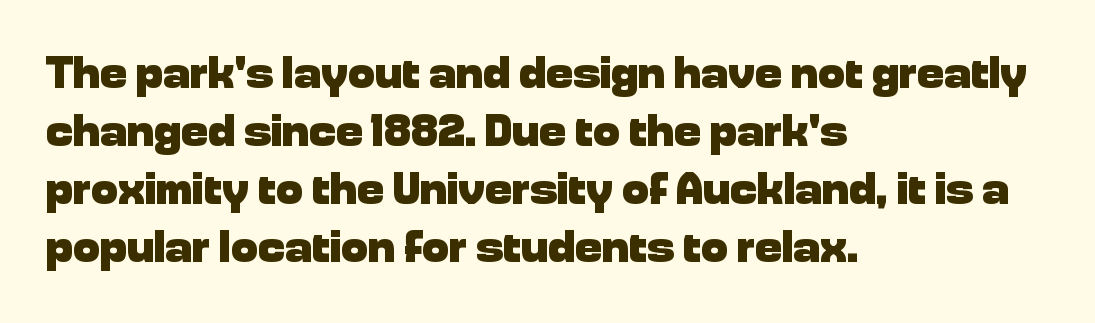
{"serif": "no", "italic": "no", "bold": "yes", "weight": "heavy", "width": "normal", "stroke_contrast": "low", "x_height": "medium", "monospaced": "no", "underline": "no", "align": "left", "line_spacing": "normal", "line_spacing_ratio": 1.29, "letter_spacing": "normal", "letter_spacing_em": 0.0, "glyph_px": 45}
